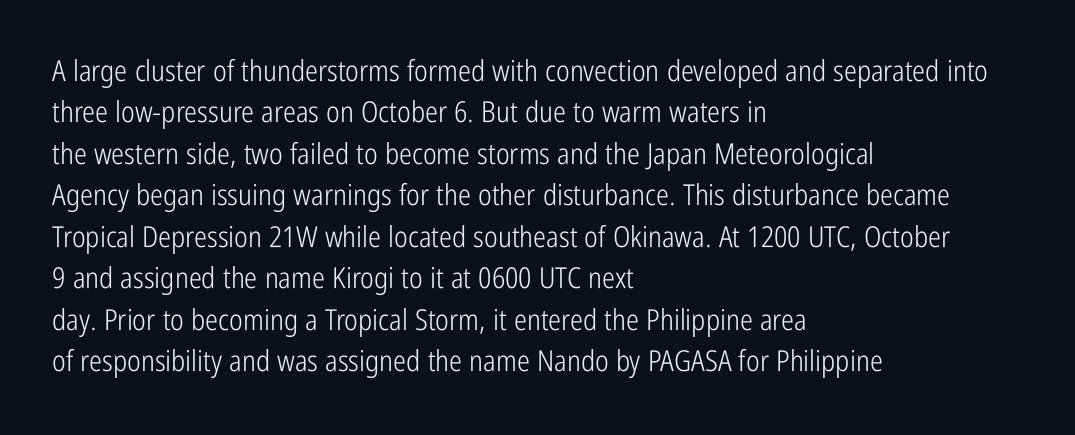
The image shows 29 px light, condensed sans-serif type, upright; set left-aligned, normal line spacing (1.43x), normal letter spacing, not underlined; low stroke contrast and a medium x-height.
